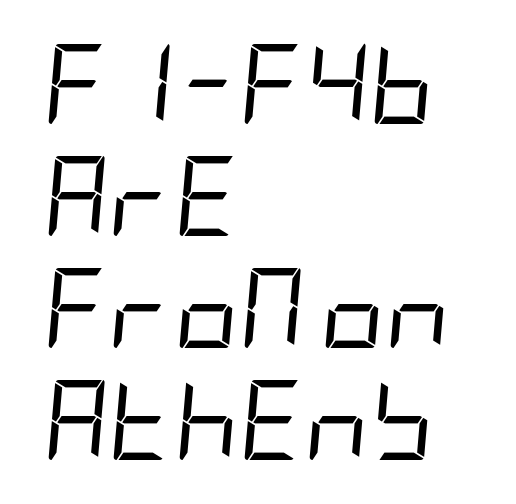
Q: Is the text bold? A: No.
Q: Is the text italic (slanted)? A: Yes, it leans right by about 5 degrees.
Q: Is the text underlined? A: No.
Q: How is the paragraph aligned? A: Left-aligned.
Q: Is the spacing between letters normal or unusually wide? A: Normal.
Q: Is the spacing between lines tight, normal or loose? A: Normal.
Q: Width (condensed, normal, or wide)? A: Condensed.
Q: Stroke contrast? A: Low.
Q: x-height? A: Large.
